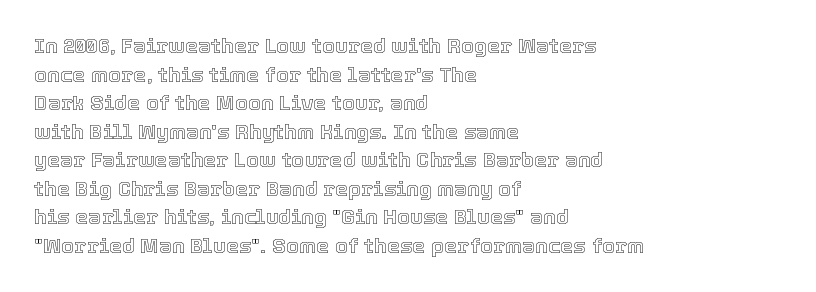
{"italic": "no", "underline": "no", "align": "left", "line_spacing": "normal", "line_spacing_ratio": 1.36, "letter_spacing": "normal", "letter_spacing_em": 0.0, "glyph_px": 21}
